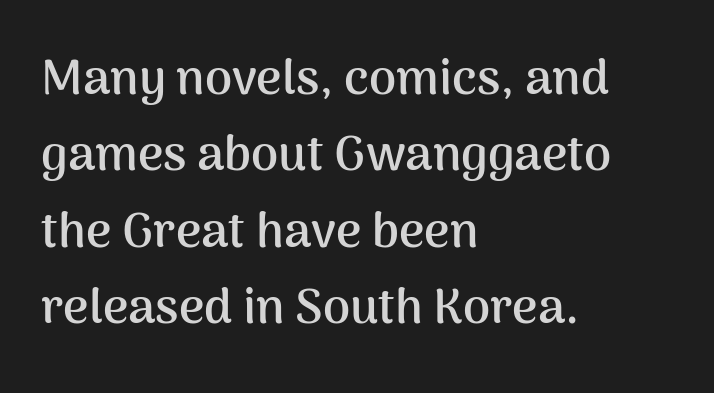
{"serif": "no", "italic": "no", "bold": "yes", "weight": "semibold", "width": "normal", "stroke_contrast": "medium", "x_height": "medium", "monospaced": "no", "underline": "no", "align": "left", "line_spacing": "normal", "line_spacing_ratio": 1.56, "letter_spacing": "normal", "letter_spacing_em": 0.0, "glyph_px": 49}
